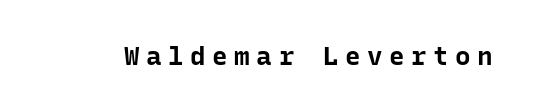
{"italic": "no", "bold": "yes", "underline": "no", "letter_spacing": "wide", "letter_spacing_em": 0.25, "glyph_px": 26}
